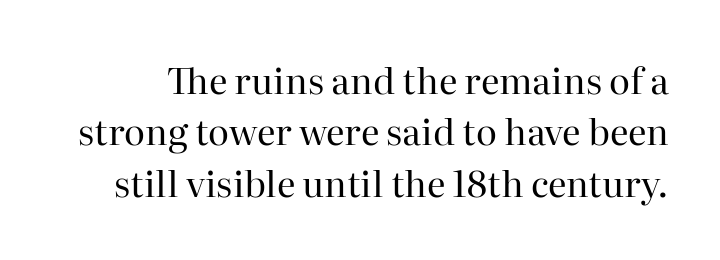
The letters sit at their default tracking, neither squeezed nor spread. A typesetter would mark this as roman, not italic. Each row of text sits above clean, open space. Quick note: interline space is typical. The passage shown is typed in a proportional face where columns would drift.
